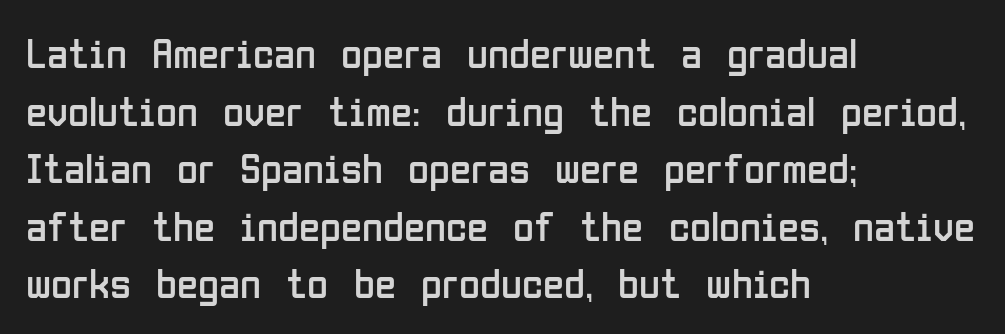
{"serif": "no", "italic": "no", "bold": "no", "weight": "regular", "width": "condensed", "stroke_contrast": "low", "x_height": "medium", "monospaced": "no", "underline": "no", "align": "left", "line_spacing": "normal", "line_spacing_ratio": 1.34, "letter_spacing": "normal", "letter_spacing_em": 0.0, "glyph_px": 43}
